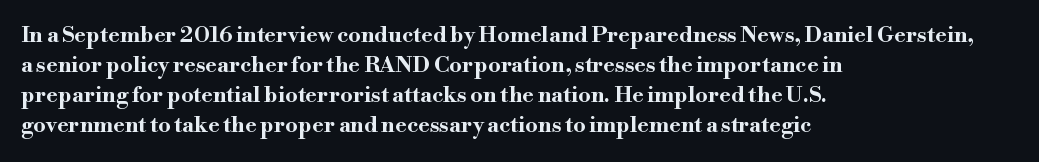
The paragraph shown leans on its left margin. This block has exactly the height ordinary leading produces. Italic: no, the glyphs are upright roman. The baseline area is clear.
